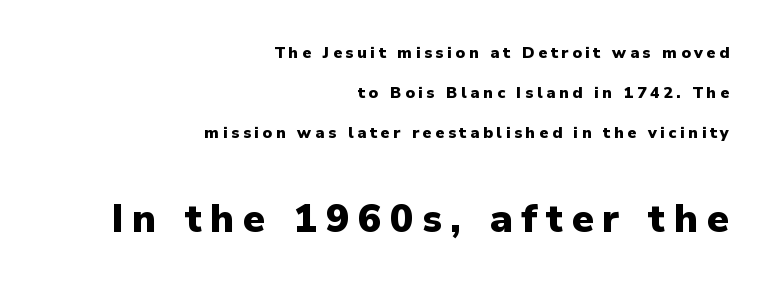
Q: Is the text bold? A: Yes.
Q: Is the text italic (slanted)? A: No, it is upright.
Q: Is the typeface a serif or a sans-serif typeface? A: Sans-serif.
Q: Is the text underlined? A: No.
Q: How is the paragraph aligned? A: Right-aligned.
Q: Is the spacing between letters normal or unusually wide? A: Unusually wide.
Q: Is the spacing between lines tight, normal or loose? A: Loose.
Q: Which block of text is set in a larger size, the first (top) or the second (bottom)? A: The second (bottom) one.
Q: Width (condensed, normal, or wide)? A: Normal.
Q: Stroke contrast? A: Low.
Q: x-height? A: Medium.
Q: Monospaced? A: No.
